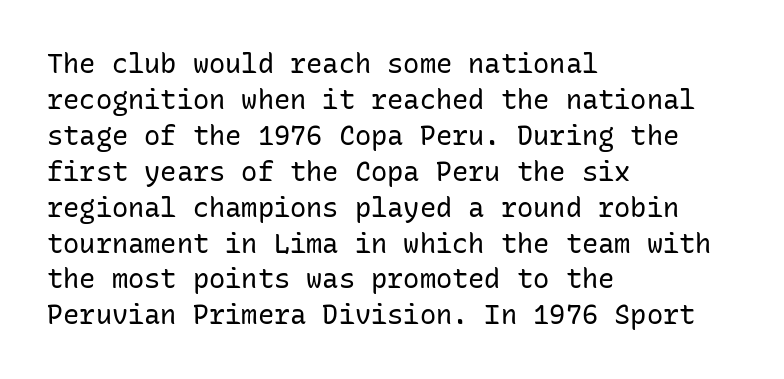
Q: Is the text bold? A: No.
Q: Is the text italic (slanted)? A: No, it is upright.
Q: Is the text underlined? A: No.
Q: How is the paragraph aligned? A: Left-aligned.
Q: Is the spacing between letters normal or unusually wide? A: Normal.
Q: Is the spacing between lines tight, normal or loose? A: Normal.
